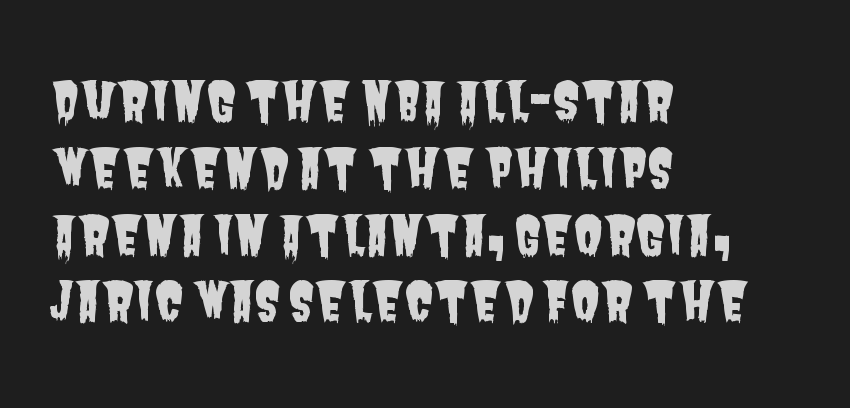
Q: Is the typeface a serif or a sans-serif typeface? A: Sans-serif.
Q: Is the text underlined? A: No.
Q: How is the paragraph aligned? A: Left-aligned.
Q: Is the spacing between letters normal or unusually wide? A: Normal.
Q: Is the spacing between lines tight, normal or loose? A: Normal.
Q: Width (condensed, normal, or wide)? A: Condensed.
Q: Stroke contrast? A: Low.
Q: x-height? A: Large.
Q: Monospaced? A: No.
